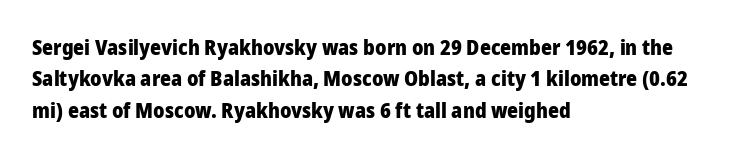
{"italic": "no", "bold": "yes", "underline": "no", "align": "left", "line_spacing": "normal", "line_spacing_ratio": 1.49, "letter_spacing": "normal", "letter_spacing_em": 0.0, "glyph_px": 21}
